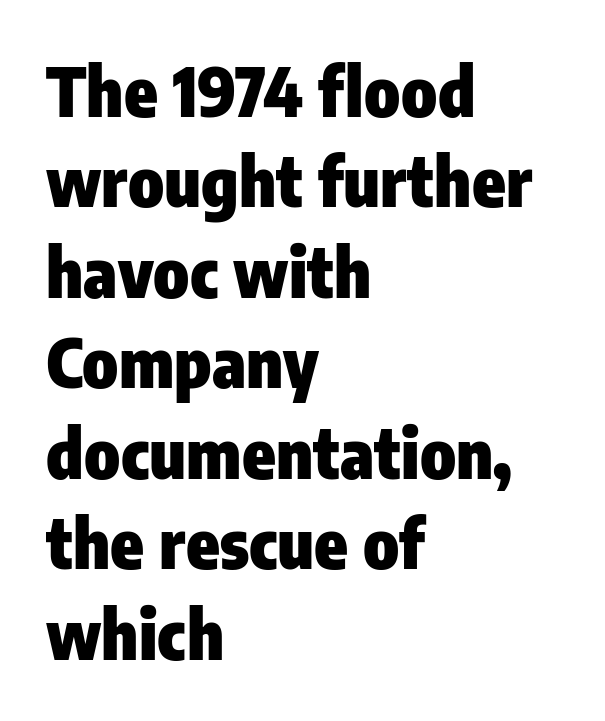
The space beneath each line is pristine and unruled. This sample has the flowing, uneven cadence of proportional lettering. Caption: multi-line text, flush left, ragged right. Regarding leading, the lines here are spaced in the standard way. The face used here is rendered with its standard letterfit.
